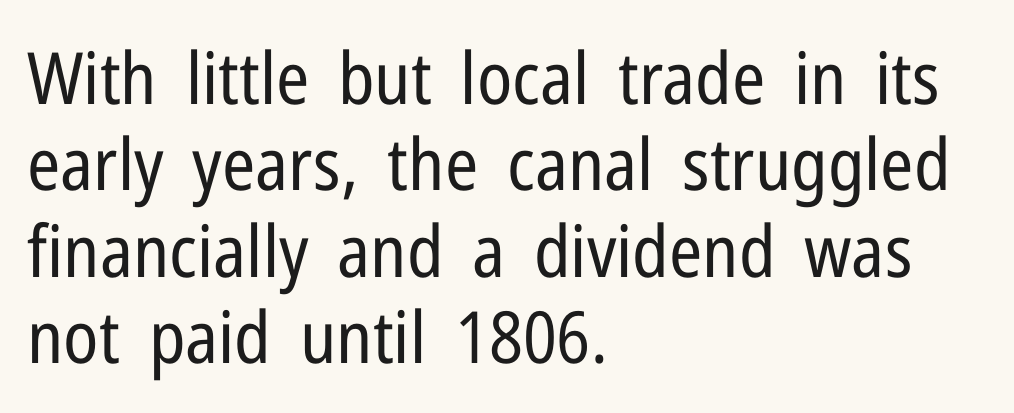
{"serif": "no", "italic": "no", "bold": "no", "weight": "regular", "width": "condensed", "stroke_contrast": "low", "x_height": "medium", "monospaced": "no", "underline": "no", "align": "left", "line_spacing_ratio": 1.2, "letter_spacing": "normal", "letter_spacing_em": 0.0, "glyph_px": 72}
